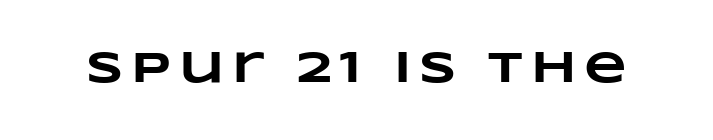
Q: Is the text bold? A: Yes.
Q: Is the text underlined? A: No.
Q: Width (condensed, normal, or wide)? A: Wide.
Q: Stroke contrast? A: Low.
Q: x-height? A: Large.
Q: Monospaced? A: No.
